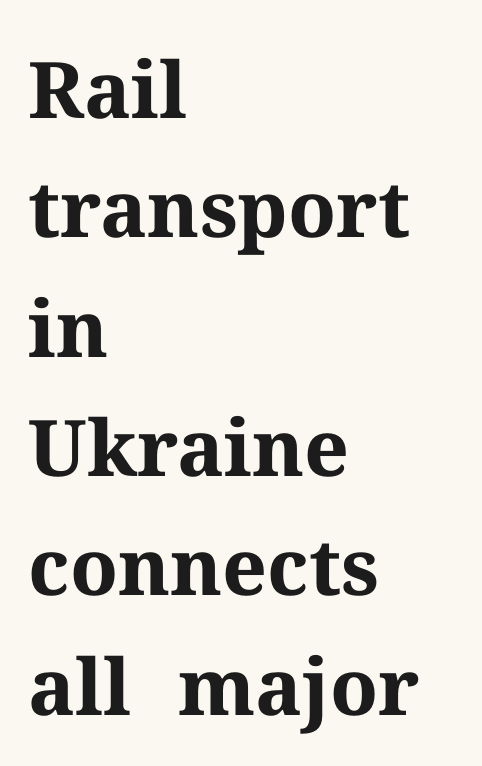
The image shows 78 px bold serif type, upright; set left-aligned, normal line spacing (1.53x), normal letter spacing, not underlined; medium stroke contrast and a medium x-height.
